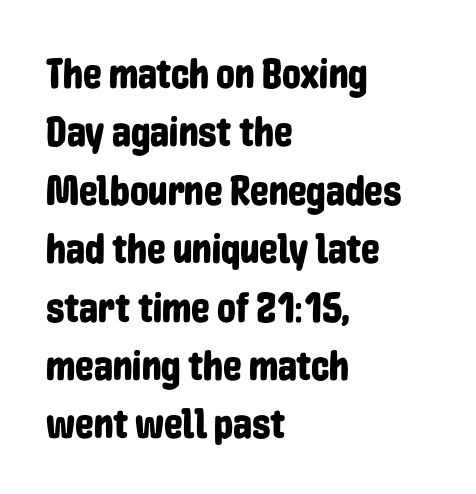
Typographically, this falls in the sans-serif category. Each new line begins a customary step beneath the previous one. The face used here is proportionally spaced, like ordinary book or web type. The passage shown is not underscored anywhere.
